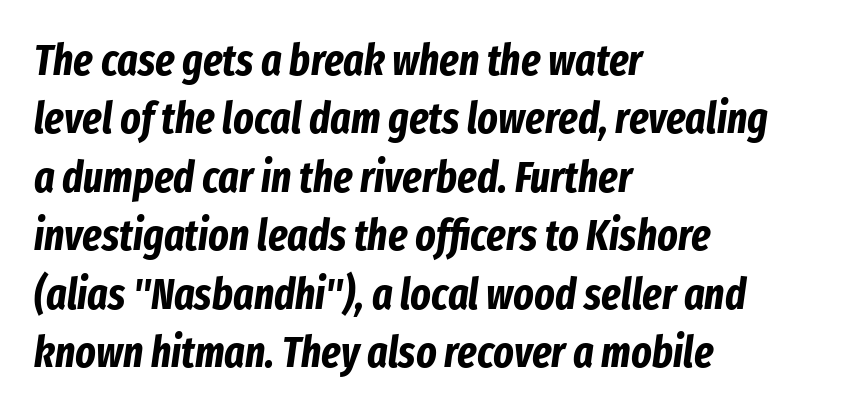
{"italic": "yes", "lean": "right", "slant_degrees": 8, "bold": "yes", "weight": "bold", "width": "condensed", "stroke_contrast": "low", "x_height": "medium", "monospaced": "no", "underline": "no", "align": "left", "line_spacing": "normal", "line_spacing_ratio": 1.36, "letter_spacing": "normal", "letter_spacing_em": 0.0, "glyph_px": 43}
